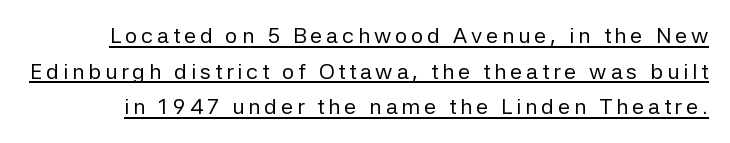
{"italic": "no", "bold": "no", "underline": "yes", "line_spacing": "normal", "line_spacing_ratio": 1.62, "glyph_px": 22}
